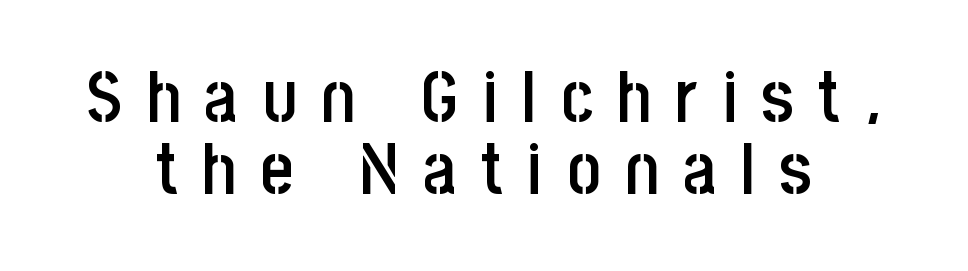
The image shows 72 px semibold, condensed sans-serif type, upright; set centered, tight line spacing (1.0x), unusually wide letter spacing (+0.34 em), not underlined; low stroke contrast and a large x-height.
